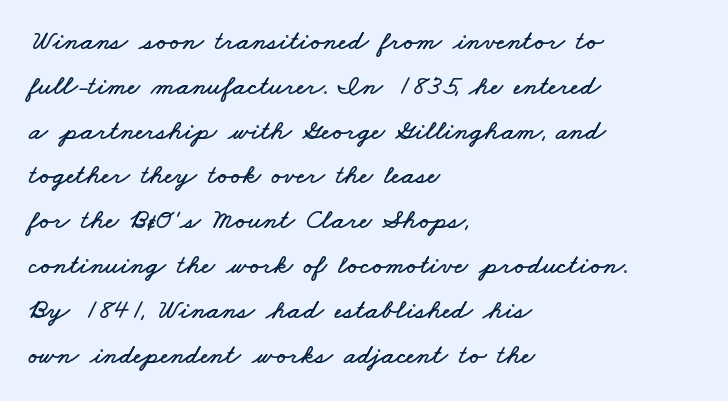
{"width": "wide", "stroke_contrast": "low", "x_height": "small", "monospaced": "no", "underline": "no", "align": "left", "line_spacing": "normal", "line_spacing_ratio": 1.6, "letter_spacing": "normal", "letter_spacing_em": 0.0, "glyph_px": 28}
